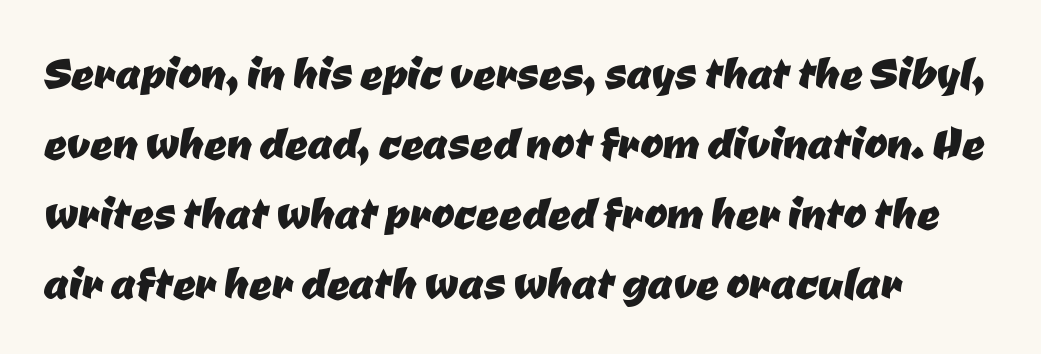
Q: Is the typeface a serif or a sans-serif typeface? A: Sans-serif.
Q: Is the text underlined? A: No.
Q: How is the paragraph aligned? A: Left-aligned.
Q: Is the spacing between letters normal or unusually wide? A: Normal.
Q: Is the spacing between lines tight, normal or loose? A: Normal.
Q: Width (condensed, normal, or wide)? A: Normal.
Q: Stroke contrast? A: Low.
Q: x-height? A: Medium.
Q: Monospaced? A: No.
